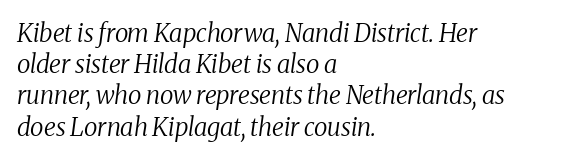
The image shows 25 px text type, italic (leaning right); set left-aligned, normal line spacing (1.25x), normal letter spacing, not underlined.
